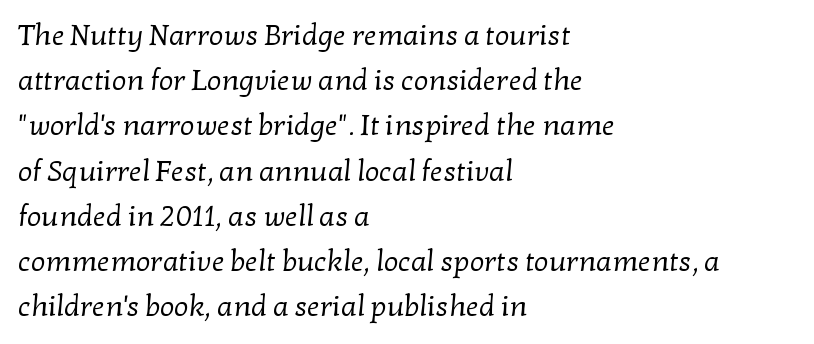
Q: Is the text bold? A: No.
Q: Is the typeface a serif or a sans-serif typeface? A: Serif.
Q: Is the text underlined? A: No.
Q: How is the paragraph aligned? A: Left-aligned.
Q: Is the spacing between letters normal or unusually wide? A: Normal.
Q: Is the spacing between lines tight, normal or loose? A: Normal.
Q: Width (condensed, normal, or wide)? A: Normal.
Q: Stroke contrast? A: Low.
Q: x-height? A: Medium.
Q: Monospaced? A: No.
